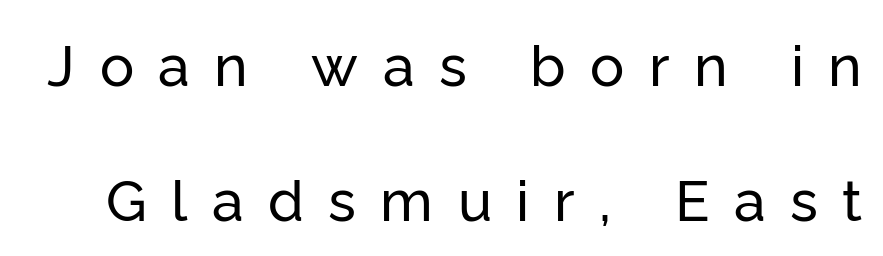
Glyph-to-glyph distance is far greater than everyday printed text. The lettering holds an erect, upright posture throughout. Is this a fixed-width face? No — the glyphs have proportional, varying widths. Rows of type keep a wide berth in the vertical direction. To sum up the face: it is a sans, with no serifs. Has an underline been added? It has not.
